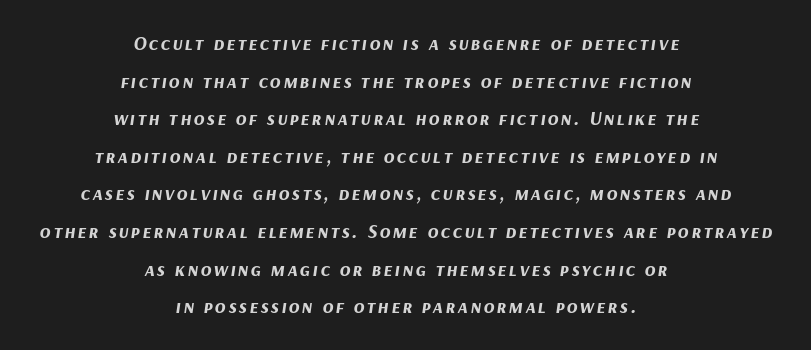
The image shows 20 px bold type, italic (leaning right); set centered, line spacing 1.88x, not underlined.
